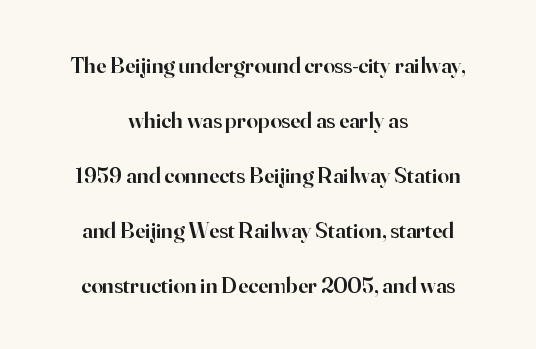
{"italic": "no", "bold": "semi", "underline": "no", "align": "center", "line_spacing": "loose", "line_spacing_ratio": 2.39, "letter_spacing": "normal", "letter_spacing_em": 0.0, "glyph_px": 23}
